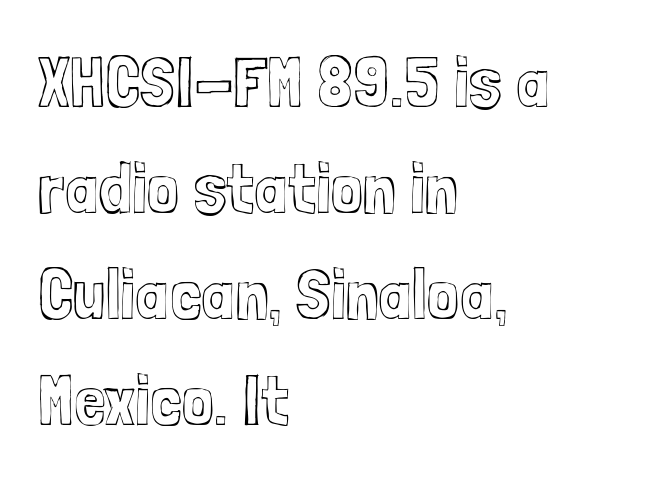
The image shows 72 px condensed type, upright; set left-aligned, normal line spacing (1.47x), normal letter spacing, not underlined; a medium x-height.
